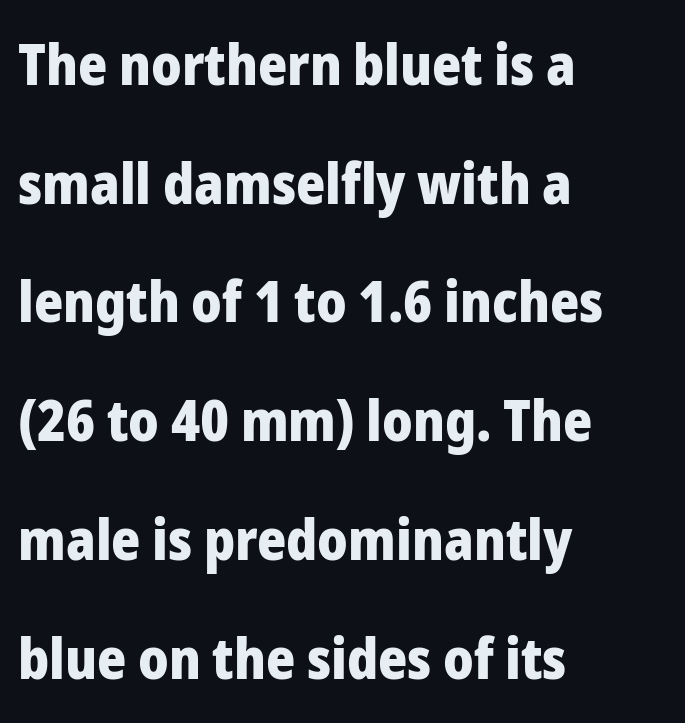
Q: Is the text bold? A: Yes.
Q: Is the text italic (slanted)? A: No, it is upright.
Q: Is the typeface a serif or a sans-serif typeface? A: Sans-serif.
Q: Is the text underlined? A: No.
Q: How is the paragraph aligned? A: Left-aligned.
Q: Is the spacing between letters normal or unusually wide? A: Normal.
Q: Is the spacing between lines tight, normal or loose? A: Loose.
Q: Width (condensed, normal, or wide)? A: Normal.
Q: Stroke contrast? A: Low.
Q: x-height? A: Medium.
Q: Monospaced? A: No.
